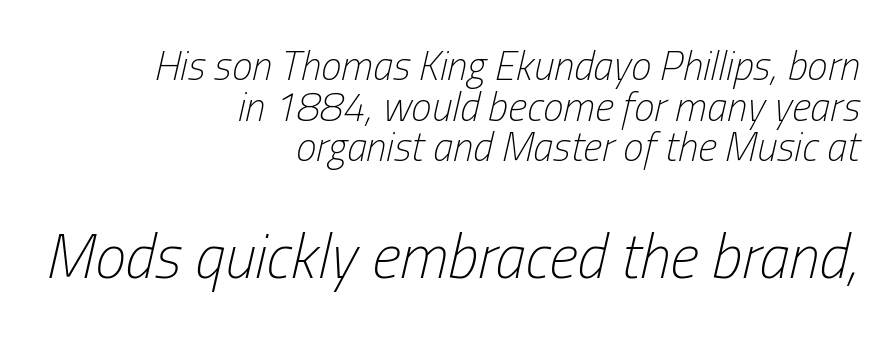
{"italic": "yes", "lean": "right", "slant_degrees": 13, "bold": "no", "weight": "light", "width": "condensed", "stroke_contrast": "low", "x_height": "medium", "monospaced": "no", "underline": "no", "align": "right", "line_spacing": "tight", "line_spacing_ratio": 0.99, "letter_spacing": "normal", "letter_spacing_em": 0.0, "larger_block": "second", "size_ratio": 1.51, "glyph_px": 62}
